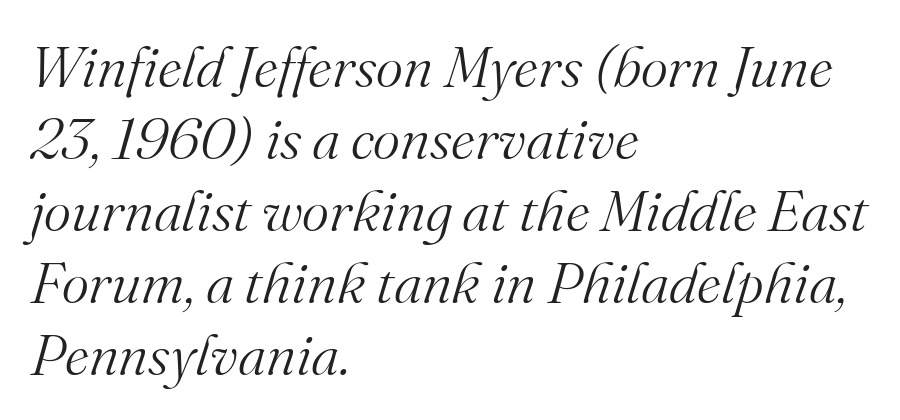
The image shows 58 px light serif type, italic (leaning right); set left-aligned, line spacing 1.24x, normal letter spacing, not underlined; medium stroke contrast and a small x-height.
